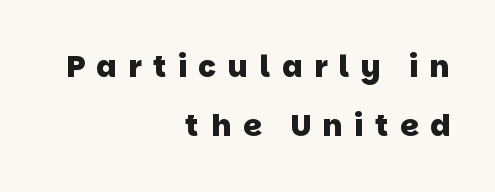
The image shows 30 px heavy sans-serif type; set right-aligned, loose line spacing (1.96x), unusually wide letter spacing (+0.38 em), not underlined; low stroke contrast and a large x-height.
